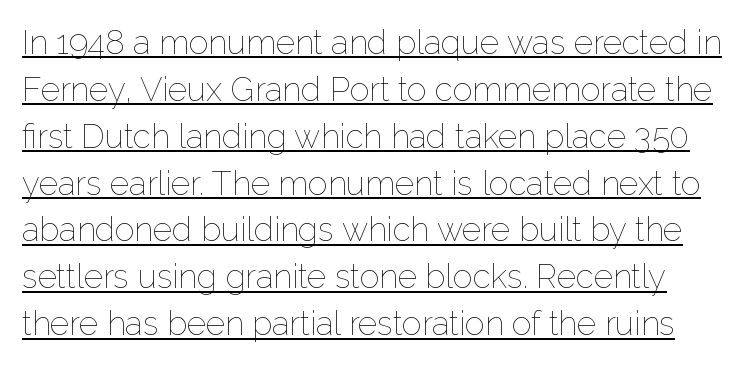
{"italic": "no", "bold": "no", "weight": "thin", "width": "normal", "stroke_contrast": "low", "x_height": "medium", "monospaced": "no", "underline": "yes", "line_spacing": "normal", "line_spacing_ratio": 1.42, "letter_spacing": "normal", "letter_spacing_em": 0.0, "glyph_px": 33}
